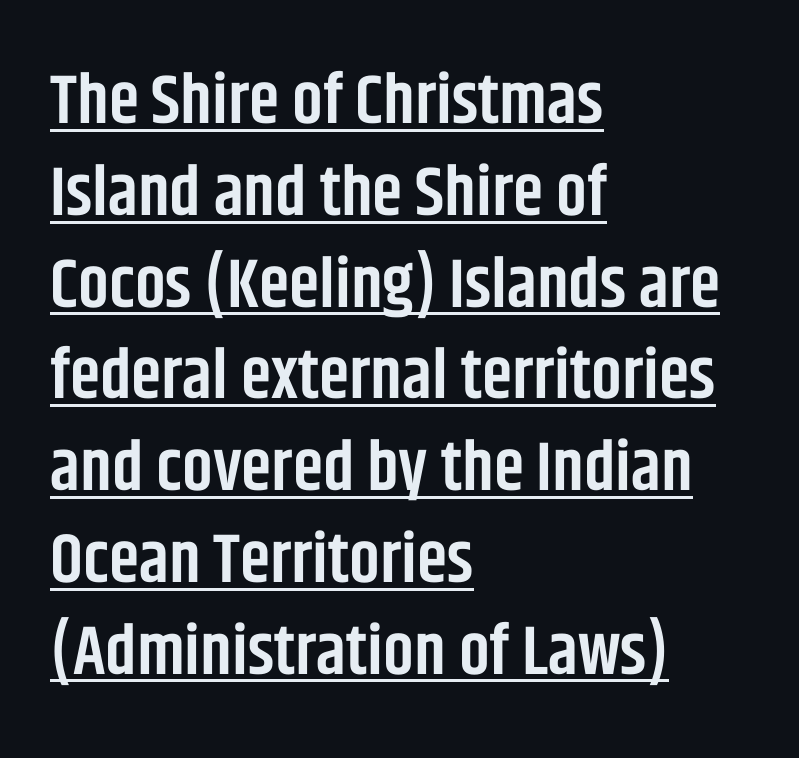
{"serif": "no", "italic": "no", "bold": "semi", "weight": "semibold", "width": "condensed", "stroke_contrast": "low", "x_height": "large", "monospaced": "no", "underline": "yes", "align": "left", "line_spacing": "normal", "line_spacing_ratio": 1.33, "letter_spacing": "normal", "letter_spacing_em": 0.0, "glyph_px": 69}
